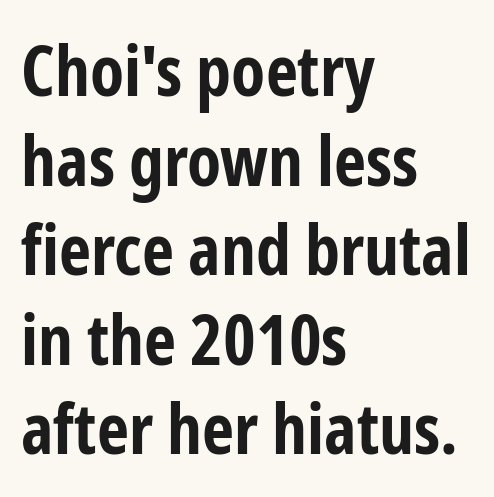
Q: Is the text bold? A: Yes.
Q: Is the text italic (slanted)? A: No, it is upright.
Q: Is the typeface a serif or a sans-serif typeface? A: Sans-serif.
Q: Is the text underlined? A: No.
Q: How is the paragraph aligned? A: Left-aligned.
Q: Is the spacing between letters normal or unusually wide? A: Normal.
Q: Is the spacing between lines tight, normal or loose? A: Normal.
Q: Width (condensed, normal, or wide)? A: Condensed.
Q: Stroke contrast? A: Low.
Q: x-height? A: Medium.
Q: Monospaced? A: No.
